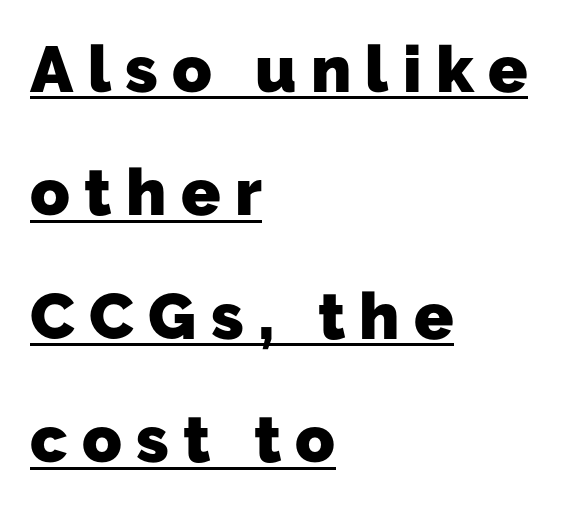
The passage shown has open, widely tracked lettering throughout. The rendering uses the underline text-decoration. Strong, thick strokes mark this as bold type. The face used here is a sans, in the tradition of grotesques and geometrics.
